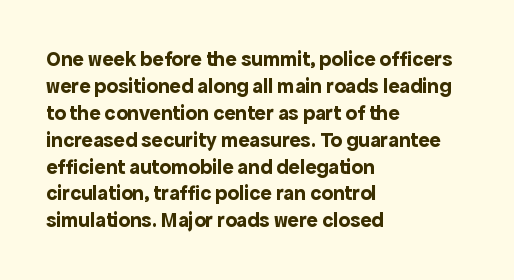
Which margin do the lines hug? The left one — the right edge is uneven. The foot of each line stays bare and open. Strokes here are thick enough to call this a true bold. Does the lettering tilt? It doesn't — this is upright. You could call the tracking neutral — neither tight nor loose. Interline gaps are of average width in this sample.
